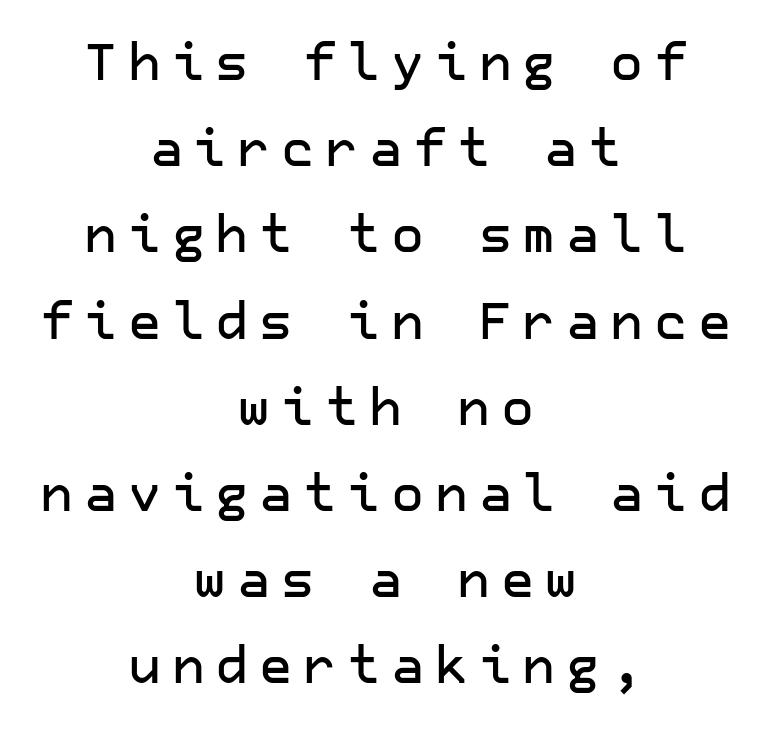
The image shows 51 px sans-serif type, upright; set centered, normal line spacing (1.69x), unusually wide letter spacing (+0.21 em), not underlined; low stroke contrast and a medium x-height.
